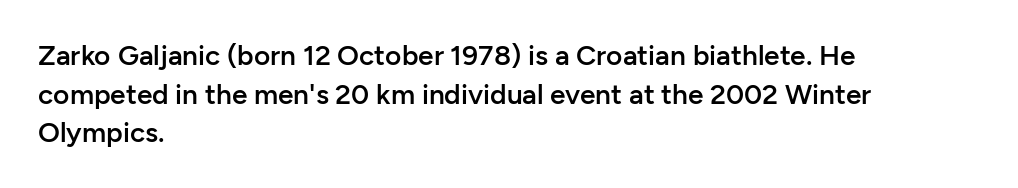
{"serif": "no", "italic": "no", "bold": "semi", "weight": "semibold", "width": "normal", "stroke_contrast": "low", "x_height": "medium", "monospaced": "no", "underline": "no", "align": "left", "line_spacing": "normal", "line_spacing_ratio": 1.38, "letter_spacing": "normal", "letter_spacing_em": 0.0, "glyph_px": 28}
